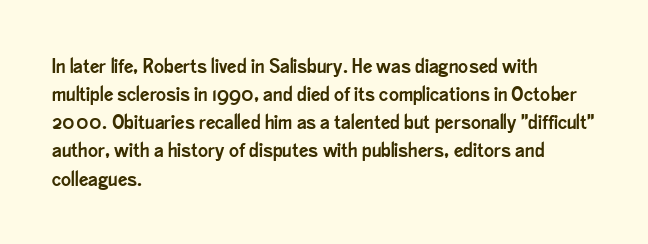
The image shows 21 px text type, upright; set left-aligned, normal line spacing (1.34x), normal letter spacing, not underlined.
